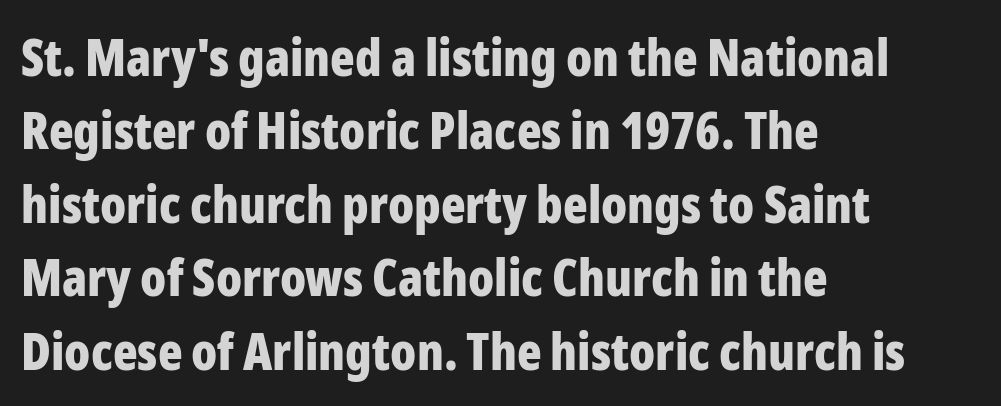
The image shows 51 px bold, condensed sans-serif type, upright; set left-aligned, normal line spacing (1.44x), normal letter spacing, not underlined; low stroke contrast and a medium x-height.
